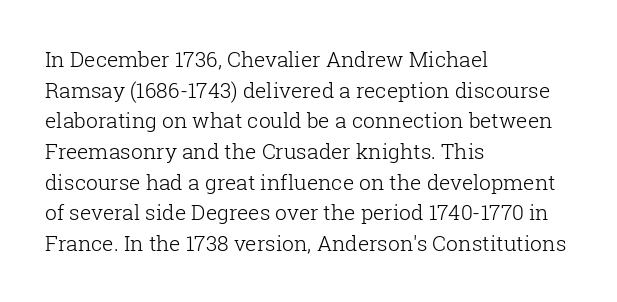
The image shows 21 px text type, upright; set left-aligned, normal line spacing (1.46x), normal letter spacing, not underlined.
